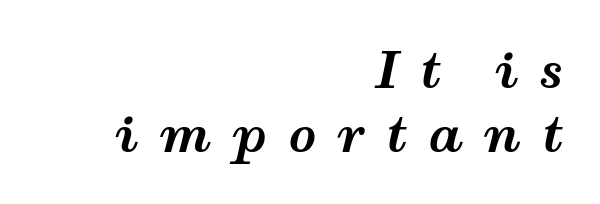
Q: Is the text bold? A: Yes.
Q: Is the text italic (slanted)? A: Yes, it leans right by about 12 degrees.
Q: Is the text underlined? A: No.
Q: How is the paragraph aligned? A: Right-aligned.
Q: Is the spacing between letters normal or unusually wide? A: Unusually wide.
Q: Is the spacing between lines tight, normal or loose? A: Normal.
Q: Width (condensed, normal, or wide)? A: Wide.
Q: Stroke contrast? A: Medium.
Q: x-height? A: Medium.
Q: Monospaced? A: No.
